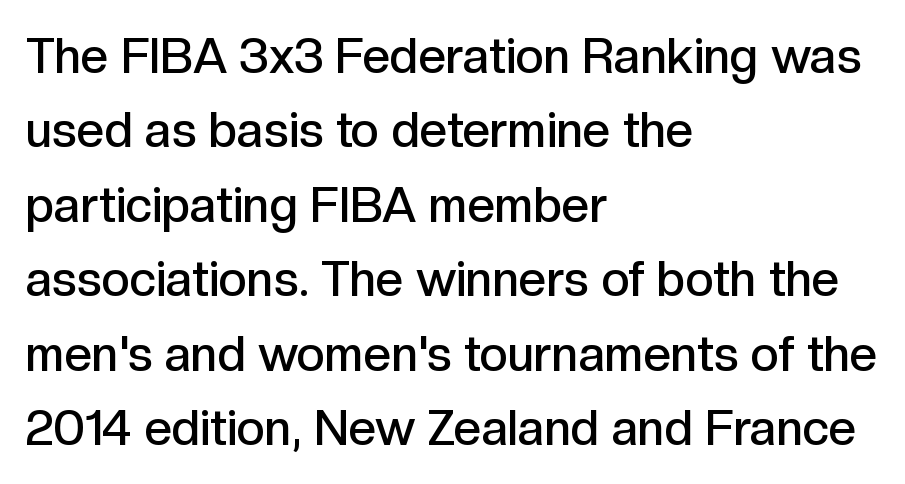
Q: Is the text bold? A: Semi-bold.
Q: Is the text italic (slanted)? A: No, it is upright.
Q: Is the typeface a serif or a sans-serif typeface? A: Sans-serif.
Q: Is the text underlined? A: No.
Q: How is the paragraph aligned? A: Left-aligned.
Q: Is the spacing between letters normal or unusually wide? A: Normal.
Q: Is the spacing between lines tight, normal or loose? A: Normal.
Q: Width (condensed, normal, or wide)? A: Normal.
Q: x-height? A: Medium.
Q: Monospaced? A: No.
